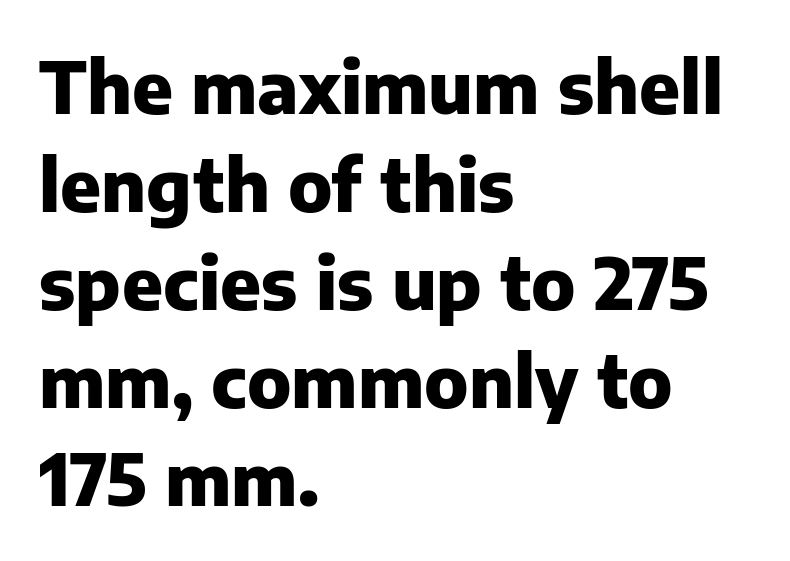
{"serif": "no", "italic": "no", "bold": "yes", "weight": "heavy", "width": "normal", "stroke_contrast": "low", "x_height": "medium", "monospaced": "no", "underline": "no", "align": "left", "line_spacing": "normal", "line_spacing_ratio": 1.36, "letter_spacing": "normal", "letter_spacing_em": 0.0, "glyph_px": 72}
